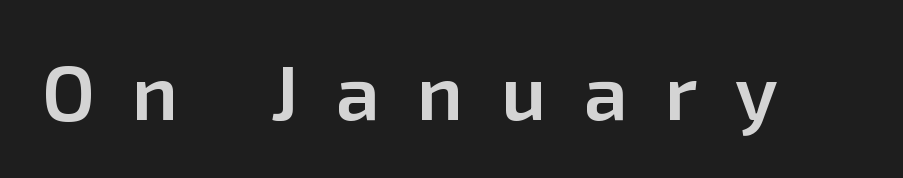
Tracking value appears strongly positive — letters spread wide. This rendering employs a face without finishing strokes, i.e., a sans-serif. Italic: no, the glyphs are upright roman. A bare baseline throughout the passage.
